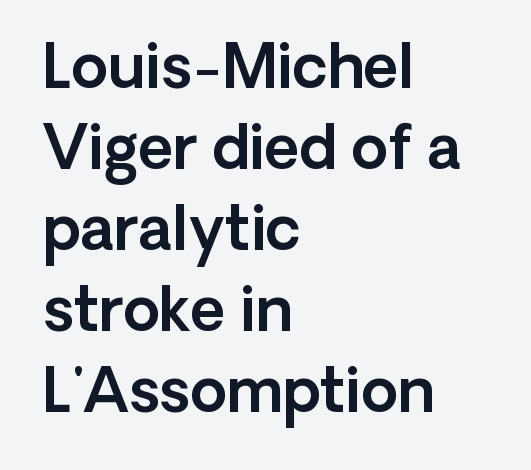
{"serif": "no", "italic": "no", "width": "normal", "x_height": "medium", "monospaced": "no", "underline": "no", "align": "left", "line_spacing": "normal", "line_spacing_ratio": 1.35, "letter_spacing": "normal", "letter_spacing_em": 0.0, "glyph_px": 60}
